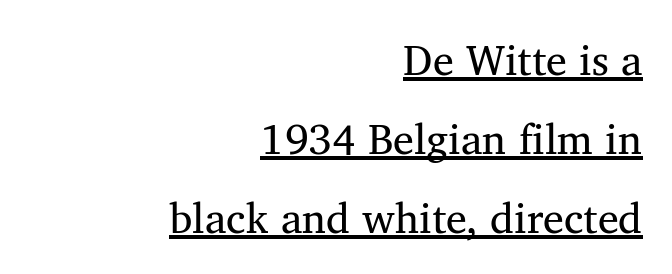
Underlining? Definitely there. Observe the ordinary spacing: letters are neighbours, not strangers. Vertical strokes here are truly vertical. The letters advance in unequal steps, a hallmark of proportional type.
